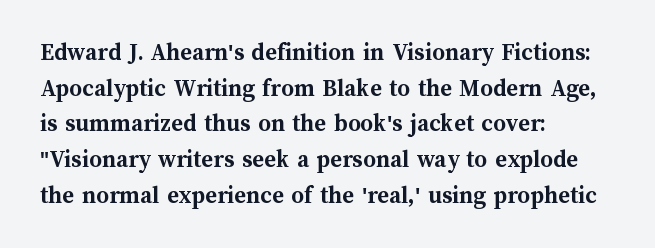
{"italic": "no", "bold": "yes", "underline": "no", "align": "left", "line_spacing": "normal", "line_spacing_ratio": 1.43, "letter_spacing": "normal", "letter_spacing_em": 0.0, "glyph_px": 25}
